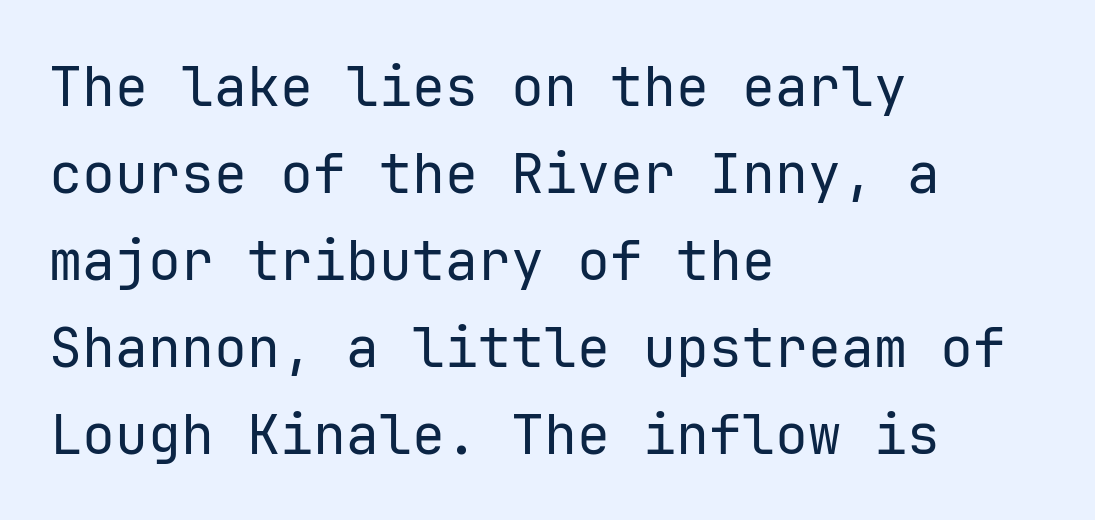
{"serif": "no", "italic": "no", "bold": "no", "weight": "regular", "width": "normal", "stroke_contrast": "low", "x_height": "medium", "monospaced": "yes", "underline": "no", "align": "left", "line_spacing": "normal", "line_spacing_ratio": 1.58, "letter_spacing": "normal", "letter_spacing_em": 0.0, "glyph_px": 55}
